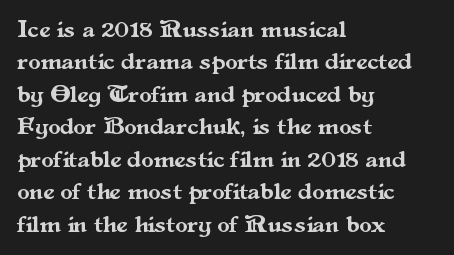
The image shows 25 px text type, upright; set left-aligned, normal line spacing (1.3x), normal letter spacing, not underlined.
